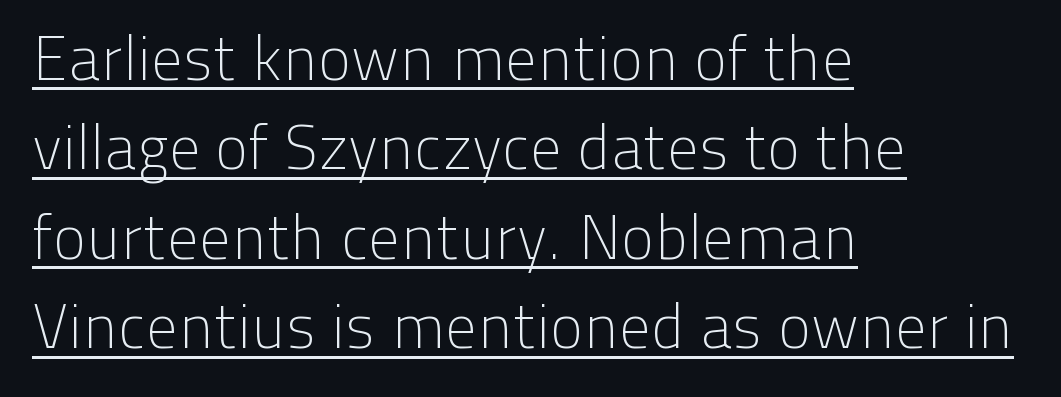
Q: Is the text bold? A: No.
Q: Is the text italic (slanted)? A: No, it is upright.
Q: Is the typeface a serif or a sans-serif typeface? A: Sans-serif.
Q: Is the text underlined? A: Yes.
Q: How is the paragraph aligned? A: Left-aligned.
Q: Is the spacing between letters normal or unusually wide? A: Normal.
Q: Is the spacing between lines tight, normal or loose? A: Normal.
Q: Width (condensed, normal, or wide)? A: Normal.
Q: Stroke contrast? A: Low.
Q: x-height? A: Medium.
Q: Monospaced? A: No.
